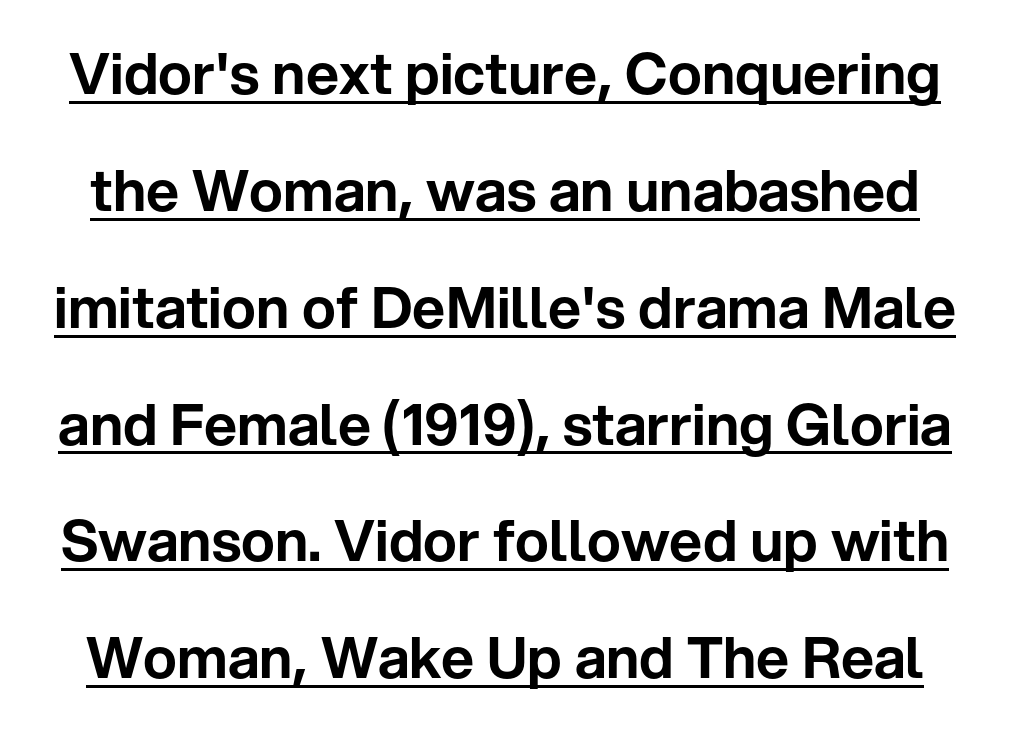
I'd call this a sans setting — the letters go barefoot. This sample carries an underscore along the baseline area. One glance says open: line gaps are wider than usual. Is this a fixed-width face? No — the glyphs have proportional, varying widths.
